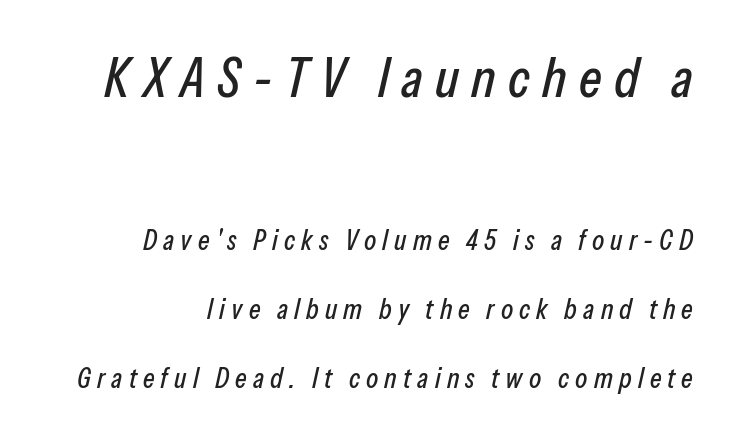
This sample has the flowing, uneven cadence of proportional lettering. The glyphs are unaccompanied by any horizontal stroke below them. Tall strokes in this sample are angled rather than plumb. Which margin do the lines hug? The right one — the left edge is uneven. In this sample the first text group is rendered at the bigger scale.
